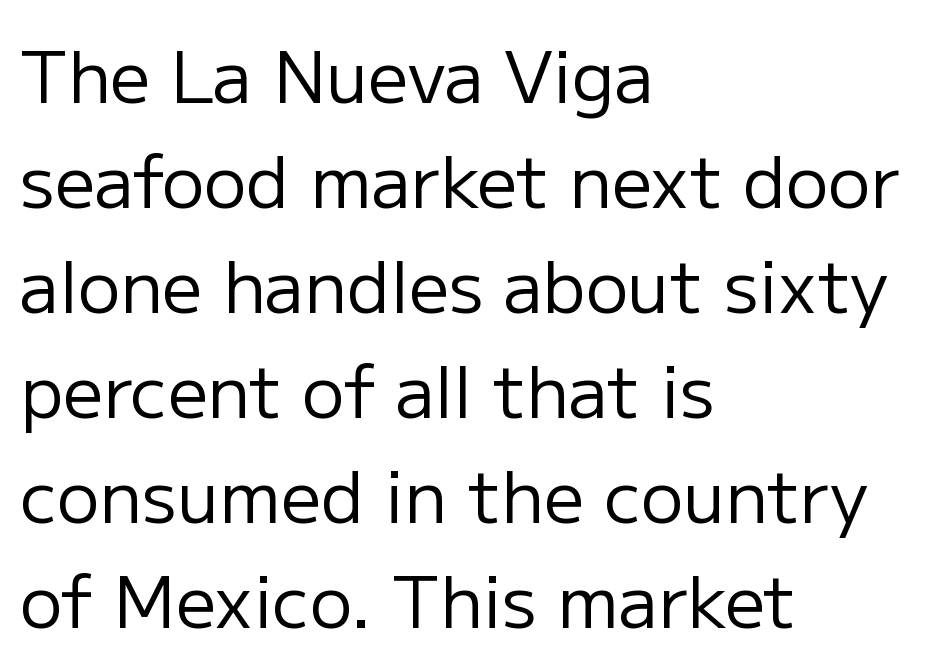
Q: Is the text bold? A: No.
Q: Is the text italic (slanted)? A: No, it is upright.
Q: Is the typeface a serif or a sans-serif typeface? A: Sans-serif.
Q: Is the text underlined? A: No.
Q: How is the paragraph aligned? A: Left-aligned.
Q: Is the spacing between letters normal or unusually wide? A: Normal.
Q: Is the spacing between lines tight, normal or loose? A: Normal.
Q: Width (condensed, normal, or wide)? A: Normal.
Q: Stroke contrast? A: Low.
Q: x-height? A: Medium.
Q: Monospaced? A: No.
